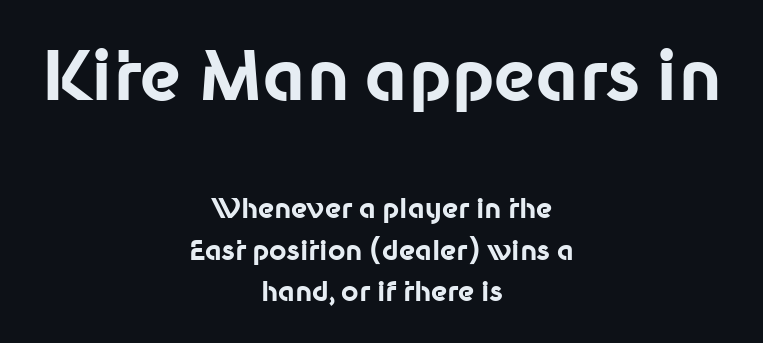
{"serif": "no", "italic": "no", "bold": "yes", "weight": "bold", "width": "normal", "stroke_contrast": "low", "x_height": "medium", "monospaced": "no", "underline": "no", "align": "center", "line_spacing": "normal", "line_spacing_ratio": 1.53, "letter_spacing": "normal", "letter_spacing_em": 0.0, "larger_block": "first", "size_ratio": 2.52, "glyph_px": 68}
